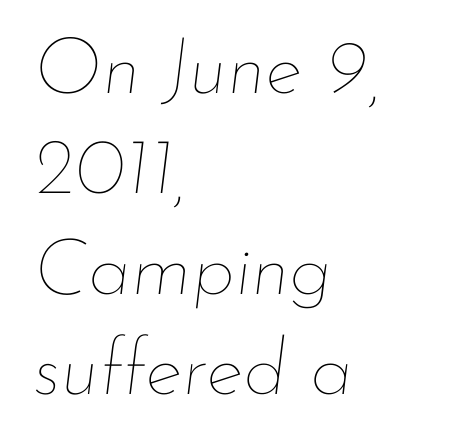
Q: Is the text bold? A: No.
Q: Is the text italic (slanted)? A: Yes, it leans right by about 7 degrees.
Q: Is the text underlined? A: No.
Q: How is the paragraph aligned? A: Left-aligned.
Q: Is the spacing between letters normal or unusually wide? A: Normal.
Q: Is the spacing between lines tight, normal or loose? A: Normal.
Q: Width (condensed, normal, or wide)? A: Normal.
Q: Stroke contrast? A: Low.
Q: x-height? A: Small.
Q: Monospaced? A: No.
